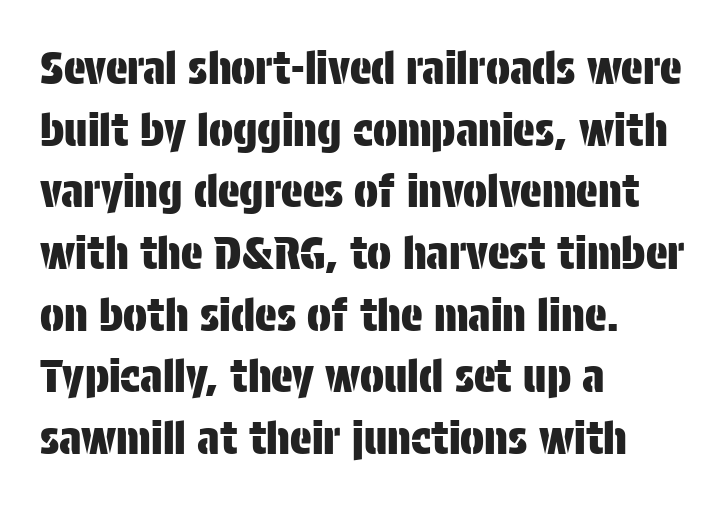
Q: Is the text italic (slanted)? A: No, it is upright.
Q: Is the typeface a serif or a sans-serif typeface? A: Sans-serif.
Q: Is the text underlined? A: No.
Q: How is the paragraph aligned? A: Left-aligned.
Q: Is the spacing between letters normal or unusually wide? A: Normal.
Q: Is the spacing between lines tight, normal or loose? A: Normal.
Q: Width (condensed, normal, or wide)? A: Condensed.
Q: Stroke contrast? A: Low.
Q: x-height? A: Large.
Q: Monospaced? A: No.
